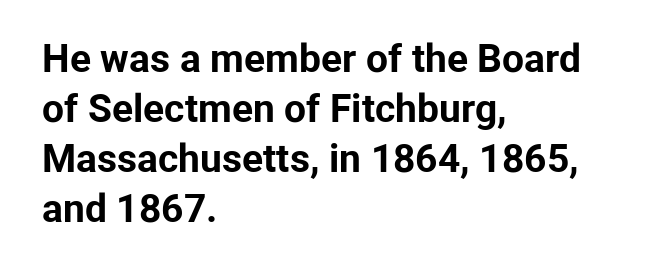
Q: Is the text bold? A: Yes.
Q: Is the text italic (slanted)? A: No, it is upright.
Q: Is the typeface a serif or a sans-serif typeface? A: Sans-serif.
Q: Is the text underlined? A: No.
Q: How is the paragraph aligned? A: Left-aligned.
Q: Is the spacing between letters normal or unusually wide? A: Normal.
Q: Is the spacing between lines tight, normal or loose? A: Normal.
Q: Width (condensed, normal, or wide)? A: Normal.
Q: Stroke contrast? A: Low.
Q: x-height? A: Medium.
Q: Monospaced? A: No.
